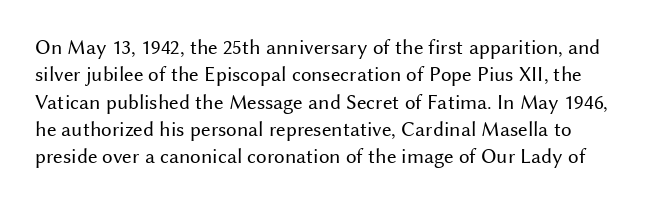
The font sits on the lighter half of the weight spectrum, regular included. Type without underlining. The horizontal fit of the characters is conventional and even. The type sits square on the baseline with zero lean. The lines sit at an ordinary, default distance from one another.
